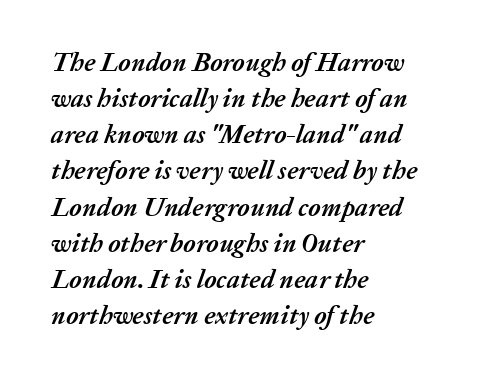
The image shows 26 px bold type, italic (leaning right); set left-aligned, normal line spacing (1.39x), normal letter spacing, not underlined.
